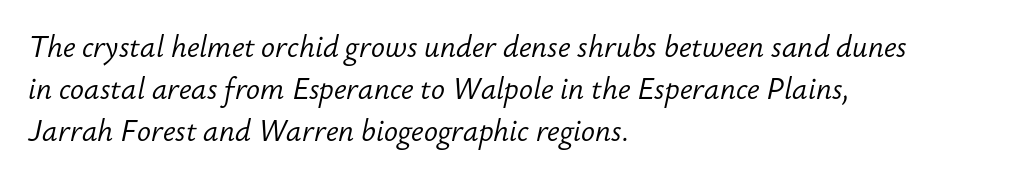
Q: Is the text bold? A: No.
Q: Is the text italic (slanted)? A: Yes, it leans right by about 12 degrees.
Q: Is the text underlined? A: No.
Q: How is the paragraph aligned? A: Left-aligned.
Q: Is the spacing between letters normal or unusually wide? A: Normal.
Q: Is the spacing between lines tight, normal or loose? A: Normal.
Q: Width (condensed, normal, or wide)? A: Normal.
Q: Stroke contrast? A: Low.
Q: x-height? A: Small.
Q: Monospaced? A: No.
